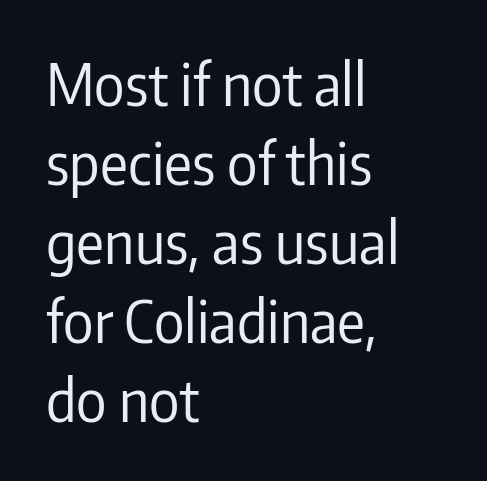
Q: Is the text bold? A: No.
Q: Is the text italic (slanted)? A: No, it is upright.
Q: Is the typeface a serif or a sans-serif typeface? A: Sans-serif.
Q: Is the text underlined? A: No.
Q: How is the paragraph aligned? A: Left-aligned.
Q: Is the spacing between letters normal or unusually wide? A: Normal.
Q: Is the spacing between lines tight, normal or loose? A: Normal.
Q: Width (condensed, normal, or wide)? A: Condensed.
Q: Stroke contrast? A: Low.
Q: x-height? A: Medium.
Q: Monospaced? A: No.
